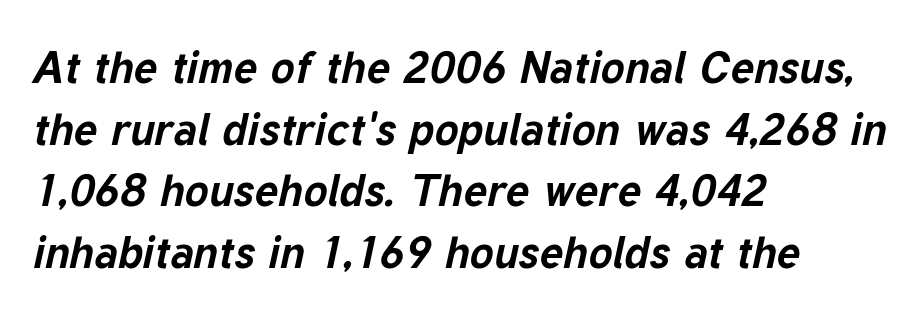
An italicized treatment has been applied to the whole sample. Strokes here are thick enough to call this a true bold. This sample uses plain, unmodified letter spacing. This sample keeps an unexceptional amount of space between lines. Quick note: underline off.
